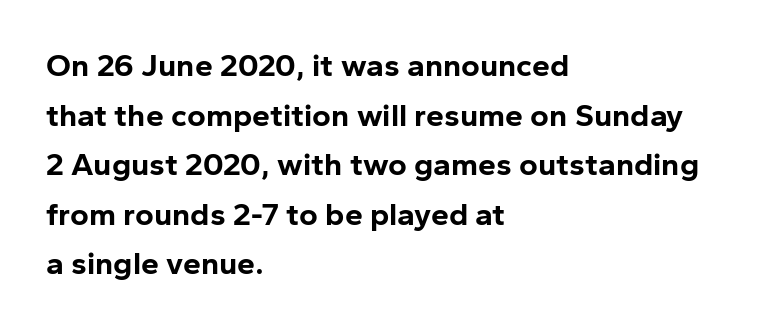
{"serif": "no", "italic": "no", "bold": "yes", "weight": "bold", "width": "normal", "stroke_contrast": "low", "x_height": "medium", "monospaced": "no", "underline": "no", "align": "left", "line_spacing": "normal", "line_spacing_ratio": 1.55, "letter_spacing": "normal", "letter_spacing_em": 0.0, "glyph_px": 32}
